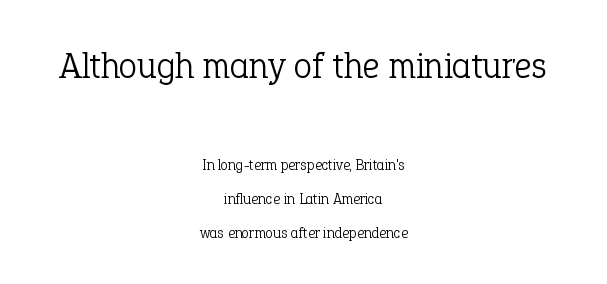
The image shows 37 px light serif type, upright; set centered, loose line spacing (2.28x), normal letter spacing, not underlined; the first (top) block is 2.47x larger; low stroke contrast and a medium x-height.
